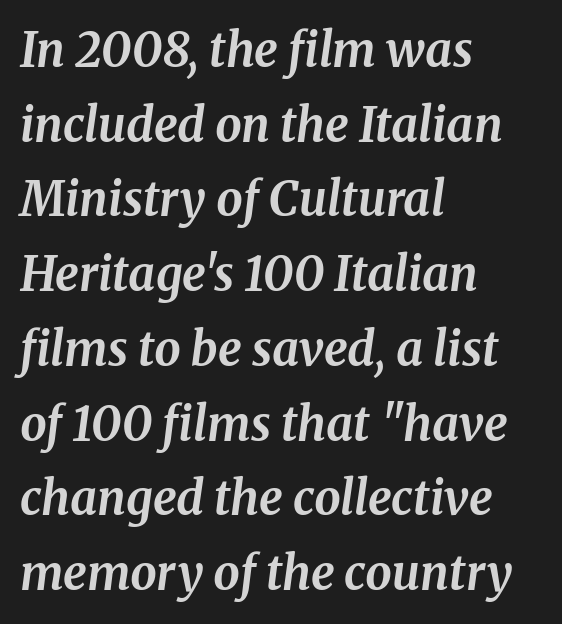
The image shows 47 px bold serif type, italic (leaning right); set left-aligned, normal line spacing (1.59x), normal letter spacing, not underlined; medium stroke contrast and a medium x-height.
